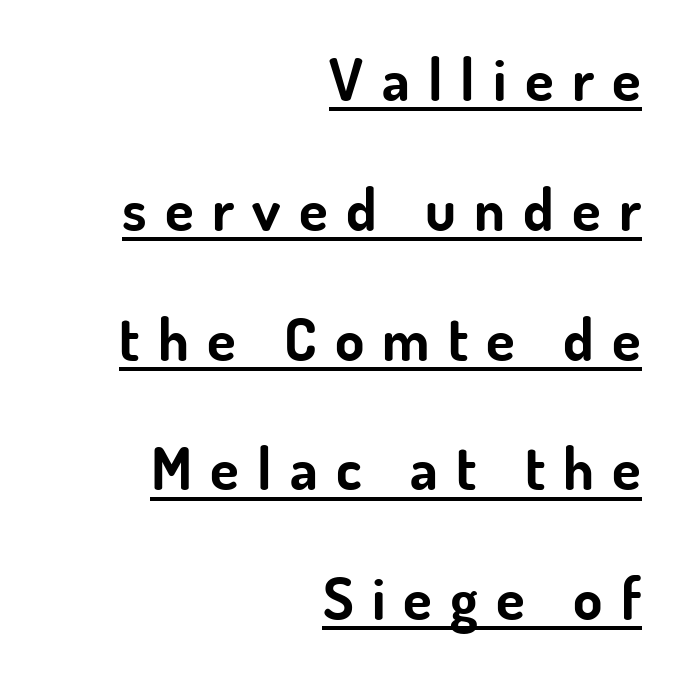
The image shows 59 px bold sans-serif type, upright; set right-aligned, loose line spacing (2.2x), unusually wide letter spacing (+0.31 em), underlined; low stroke contrast and a small x-height.
